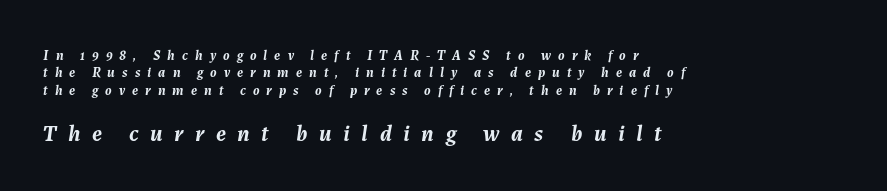
You can tell it's italic because the verticals aren't actually vertical. The foot of each line stays bare and open. If you squint, the bottom block still reads clearly — it's the larger of the two. The letterforms stand isolated, each surrounded by extra space. Successive baselines arrive at the customary interval.
